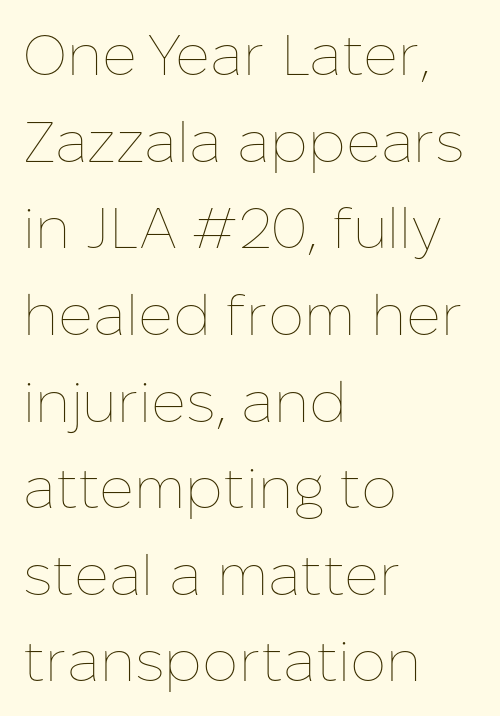
{"italic": "no", "bold": "no", "weight": "thin", "width": "normal", "stroke_contrast": "low", "x_height": "medium", "monospaced": "no", "underline": "no", "align": "left", "line_spacing": "normal", "line_spacing_ratio": 1.52, "letter_spacing": "normal", "letter_spacing_em": 0.0, "glyph_px": 57}
